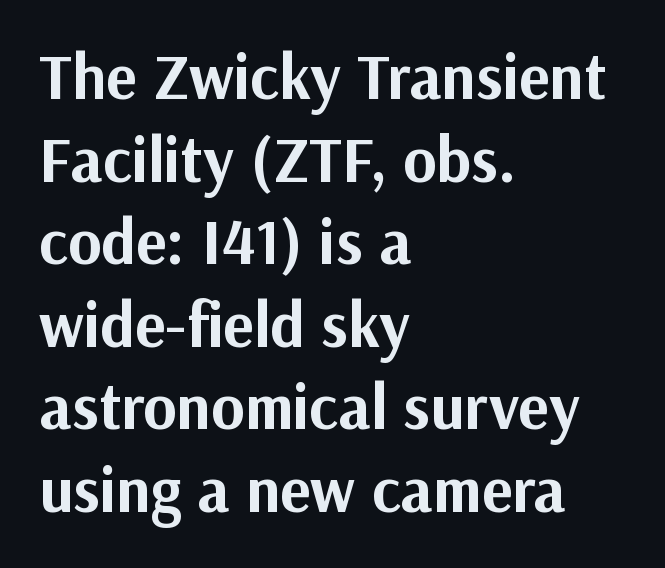
{"serif": "no", "italic": "no", "bold": "yes", "weight": "bold", "width": "normal", "stroke_contrast": "medium", "x_height": "medium", "monospaced": "no", "underline": "no", "align": "left", "line_spacing": "normal", "line_spacing_ratio": 1.29, "letter_spacing": "normal", "letter_spacing_em": 0.0, "glyph_px": 64}
